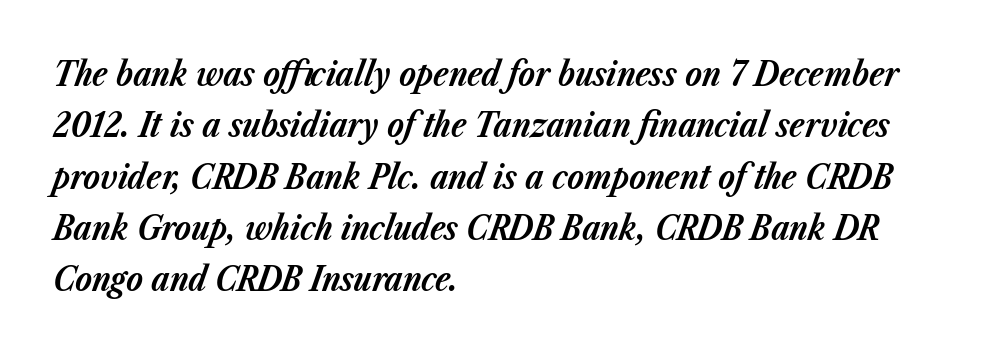
Q: Is the text bold? A: Yes.
Q: Is the text italic (slanted)? A: Yes, it leans right by about 23 degrees.
Q: Is the text underlined? A: No.
Q: How is the paragraph aligned? A: Left-aligned.
Q: Is the spacing between letters normal or unusually wide? A: Normal.
Q: Is the spacing between lines tight, normal or loose? A: Normal.
Q: Width (condensed, normal, or wide)? A: Normal.
Q: Stroke contrast? A: Low.
Q: x-height? A: Medium.
Q: Monospaced? A: No.
